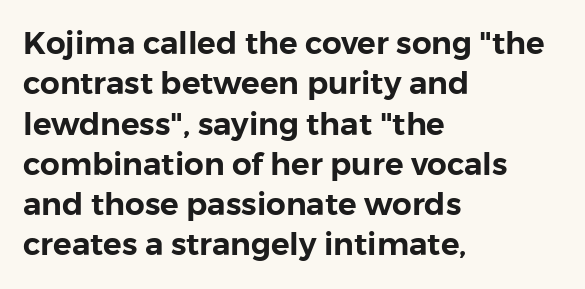
Tracking here is standard; glyphs follow each other at the usual distance. This is the regular roman posture of the typeface. The lines in this sample share a left origin and differ only in where they stop. Think of a printed novel: that variable character pitch is what you see here. The passage shown is typeset with a sans-serif family. In terms of leading, this rendering sits right in the middle.
